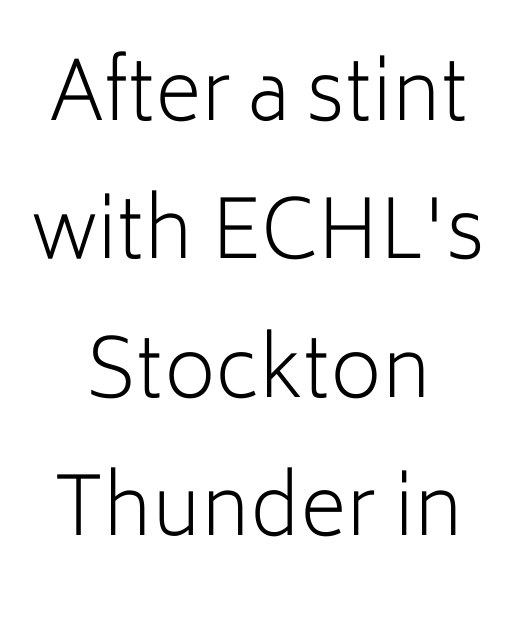
Q: Is the text bold? A: No.
Q: Is the text italic (slanted)? A: No, it is upright.
Q: Is the typeface a serif or a sans-serif typeface? A: Sans-serif.
Q: Is the text underlined? A: No.
Q: How is the paragraph aligned? A: Centered.
Q: Is the spacing between letters normal or unusually wide? A: Normal.
Q: Width (condensed, normal, or wide)? A: Normal.
Q: Stroke contrast? A: Low.
Q: x-height? A: Medium.
Q: Monospaced? A: No.
